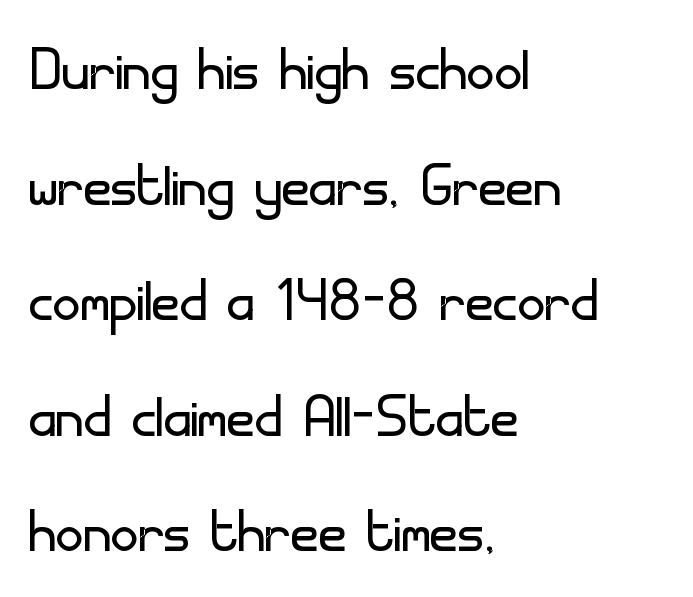
{"serif": "no", "italic": "no", "bold": "no", "weight": "light", "width": "normal", "stroke_contrast": "low", "x_height": "small", "monospaced": "no", "underline": "no", "align": "left", "line_spacing": "normal", "line_spacing_ratio": 1.52, "letter_spacing": "normal", "letter_spacing_em": 0.0, "glyph_px": 76}
